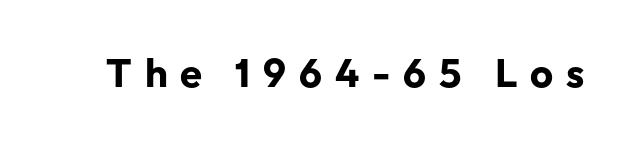
The image shows 40 px bold sans-serif type, upright; set unusually wide letter spacing (+0.32 em), not underlined; low stroke contrast and a medium x-height.
